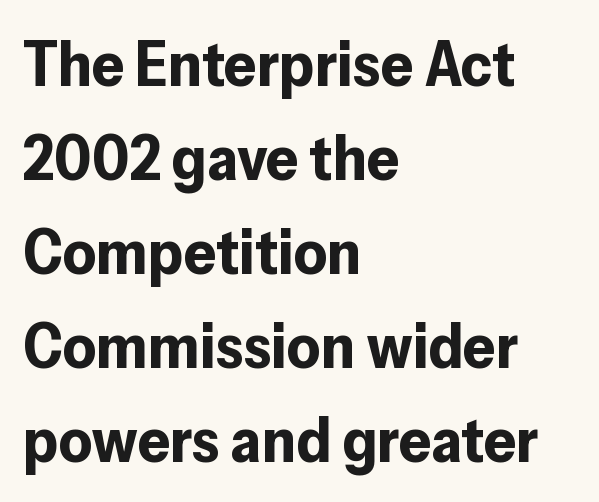
{"serif": "no", "italic": "no", "bold": "yes", "weight": "bold", "width": "normal", "stroke_contrast": "low", "x_height": "medium", "monospaced": "no", "underline": "no", "align": "left", "line_spacing": "normal", "line_spacing_ratio": 1.47, "letter_spacing": "normal", "letter_spacing_em": 0.0, "glyph_px": 64}
